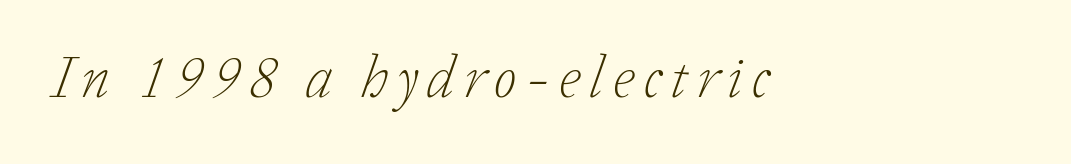
The image shows 59 px light serif type, italic (leaning right); set left-aligned, not underlined; low stroke contrast and a medium x-height.
